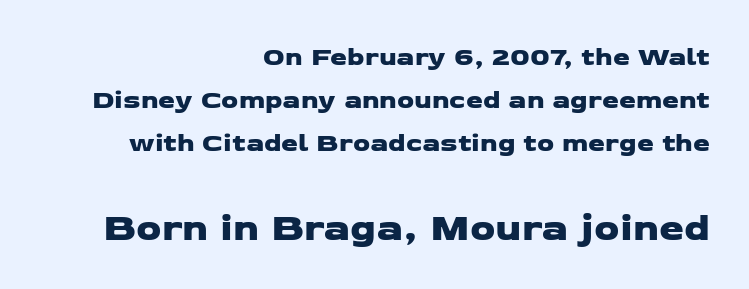
The image shows 40 px wide sans-serif type; set right-aligned, normal line spacing (1.6x), normal letter spacing, not underlined; the second (bottom) block is 1.48x larger; low stroke contrast and a medium x-height.
